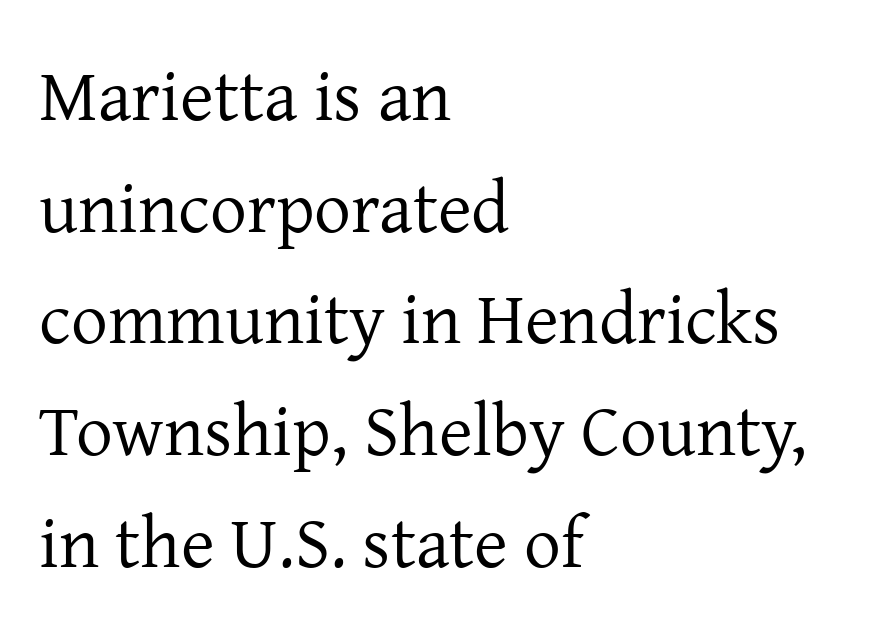
The image shows 73 px regular-weight serif type, upright; set left-aligned, normal line spacing (1.53x), normal letter spacing, not underlined; low stroke contrast and a medium x-height.
